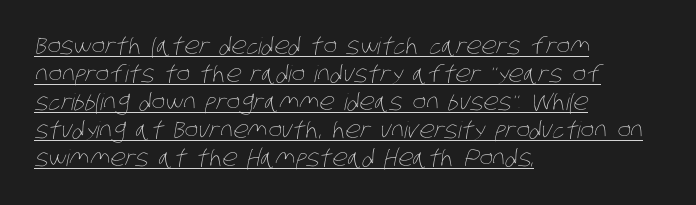
{"bold": "no", "underline": "yes", "align": "left", "line_spacing_ratio": 1.22, "letter_spacing": "normal", "letter_spacing_em": 0.0, "glyph_px": 23}
